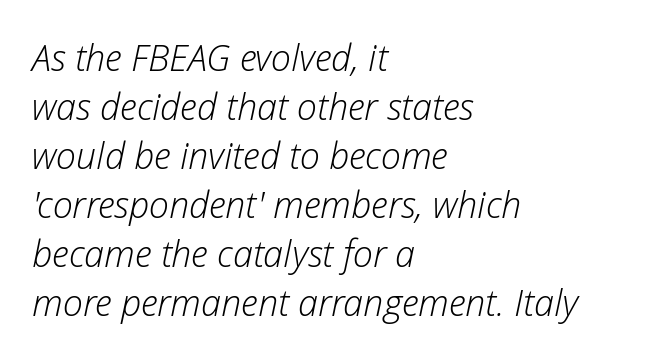
Nobody touched the tracking dial on this one. Whoever set this chose a conventional vertical rhythm. Each letter keeps its own natural width here, so spacing adapts to shape. The passage shown leans; its letterforms are oblique. Weight: not bold — regular or lighter. The setting favours the left margin, as ordinary paragraphs usually do.
